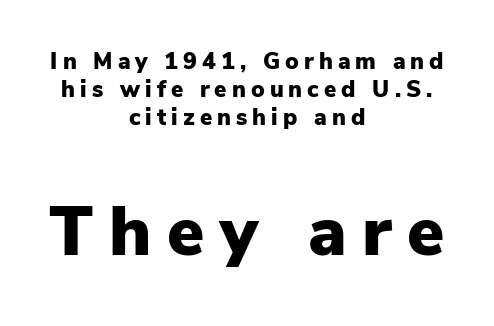
The image shows 70 px heavy sans-serif type, upright; set centered, line spacing 1.21x, unusually wide letter spacing (+0.22 em), not underlined; the second (bottom) block is 3.04x larger; low stroke contrast and a medium x-height.
